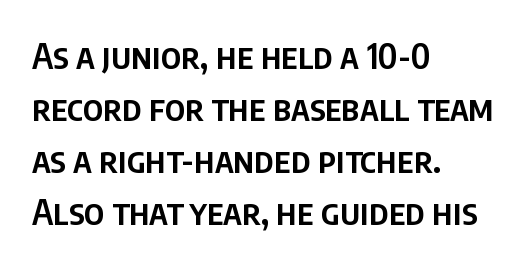
{"serif": "no", "italic": "no", "bold": "semi", "weight": "semibold", "width": "condensed", "stroke_contrast": "low", "x_height": "large", "monospaced": "no", "underline": "no", "align": "left", "line_spacing": "normal", "line_spacing_ratio": 1.49, "letter_spacing": "normal", "letter_spacing_em": 0.0, "glyph_px": 35}
